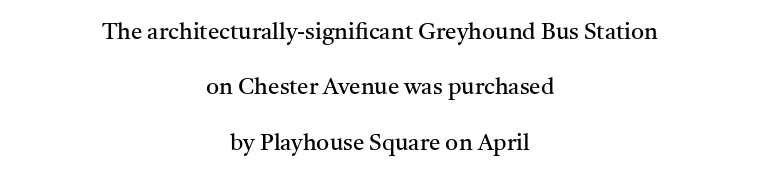
{"italic": "no", "bold": "no", "underline": "no", "align": "center", "line_spacing": "loose", "line_spacing_ratio": 2.41, "letter_spacing": "normal", "letter_spacing_em": 0.0, "glyph_px": 23}
